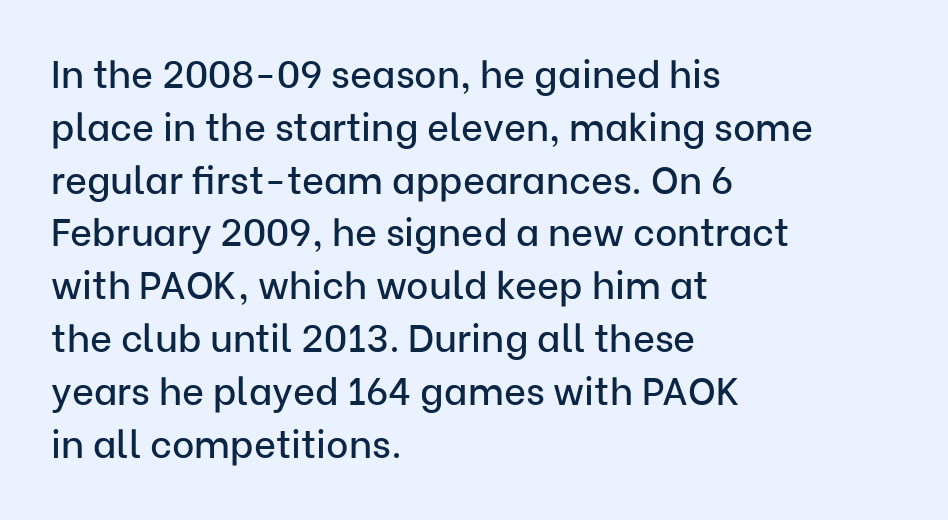
The image shows 38 px sans-serif type, upright; set left-aligned, normal line spacing (1.39x), normal letter spacing, not underlined; low stroke contrast and a medium x-height.
